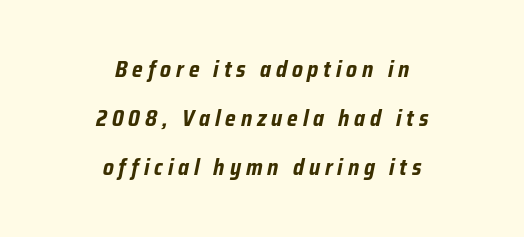
Q: Is the text bold? A: Yes.
Q: Is the text italic (slanted)? A: Yes, it leans right by about 12 degrees.
Q: Is the text underlined? A: No.
Q: How is the paragraph aligned? A: Centered.
Q: Is the spacing between letters normal or unusually wide? A: Unusually wide.
Q: Is the spacing between lines tight, normal or loose? A: Loose.
